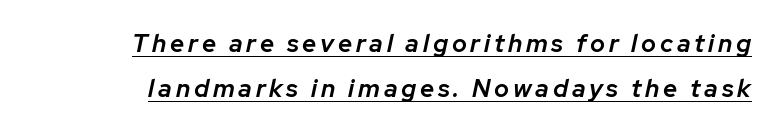
{"italic": "yes", "lean": "right", "slant_degrees": 12, "bold": "semi", "underline": "yes", "line_spacing_ratio": 1.8, "glyph_px": 25}
